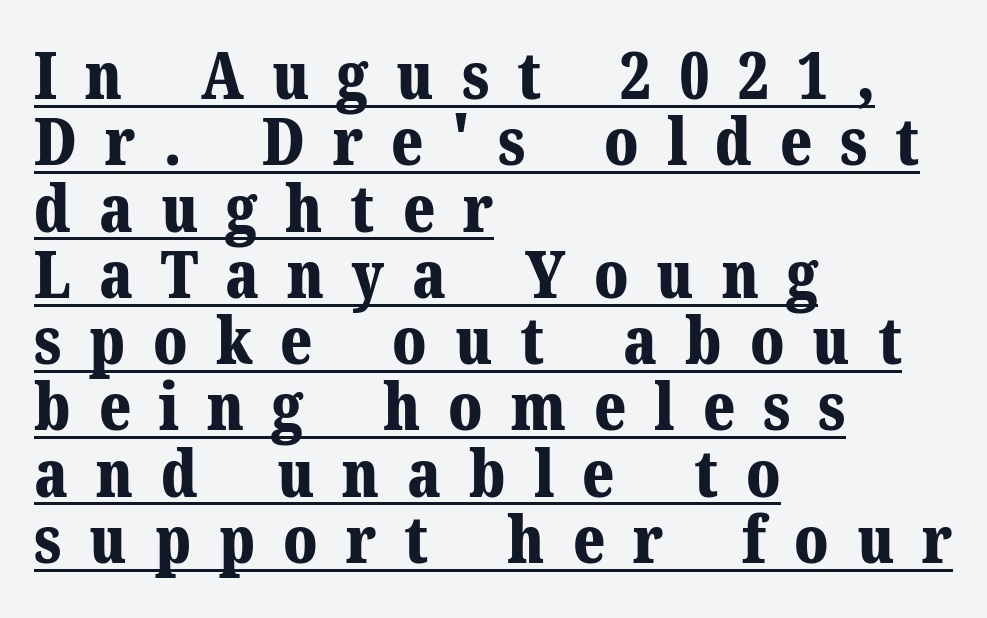
Q: Is the text bold? A: Yes.
Q: Is the text italic (slanted)? A: No, it is upright.
Q: Is the typeface a serif or a sans-serif typeface? A: Serif.
Q: Is the text underlined? A: Yes.
Q: How is the paragraph aligned? A: Left-aligned.
Q: Is the spacing between letters normal or unusually wide? A: Unusually wide.
Q: Is the spacing between lines tight, normal or loose? A: Tight.
Q: Width (condensed, normal, or wide)? A: Normal.
Q: Stroke contrast? A: Medium.
Q: x-height? A: Medium.
Q: Monospaced? A: No.
